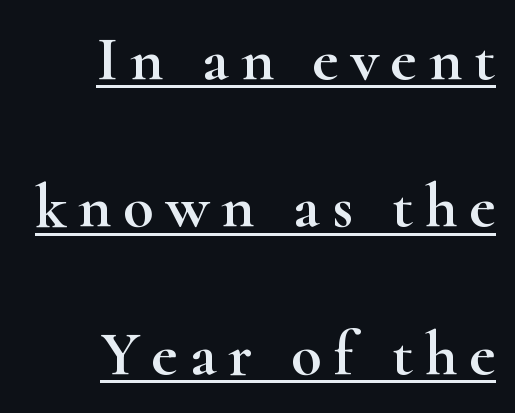
{"serif": "yes", "italic": "no", "width": "wide", "stroke_contrast": "high", "x_height": "small", "monospaced": "no", "underline": "yes", "align": "right", "line_spacing": "loose", "line_spacing_ratio": 2.34, "glyph_px": 63}
